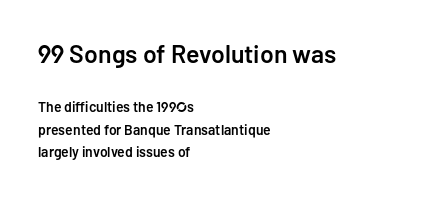
{"italic": "no", "bold": "semi", "underline": "no", "align": "left", "line_spacing": "normal", "line_spacing_ratio": 1.61, "letter_spacing": "normal", "letter_spacing_em": 0.0, "larger_block": "first", "size_ratio": 1.79, "glyph_px": 25}
